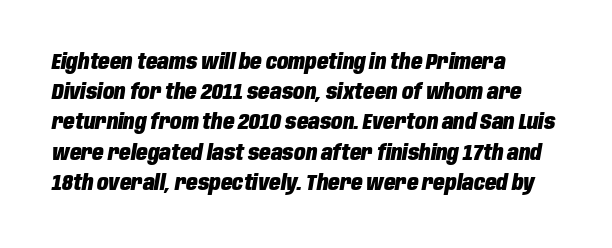
The image shows 21 px bold type, italic (leaning right); set left-aligned, normal line spacing (1.44x), normal letter spacing, not underlined.
